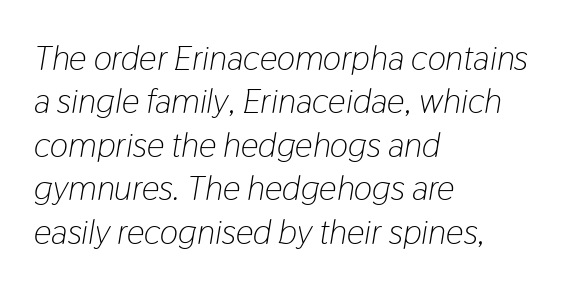
{"italic": "yes", "lean": "right", "slant_degrees": 9, "bold": "no", "weight": "light", "width": "condensed", "stroke_contrast": "low", "x_height": "medium", "monospaced": "no", "underline": "no", "align": "left", "line_spacing_ratio": 1.24, "letter_spacing": "normal", "letter_spacing_em": 0.0, "glyph_px": 35}
